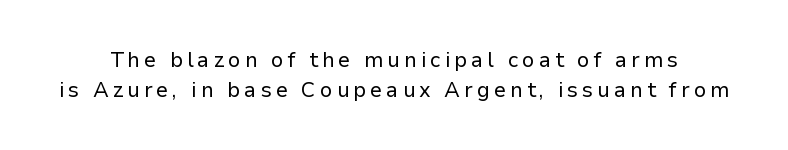
Q: Is the text bold? A: No.
Q: Is the text italic (slanted)? A: No, it is upright.
Q: Is the text underlined? A: No.
Q: Is the spacing between lines tight, normal or loose? A: Normal.
